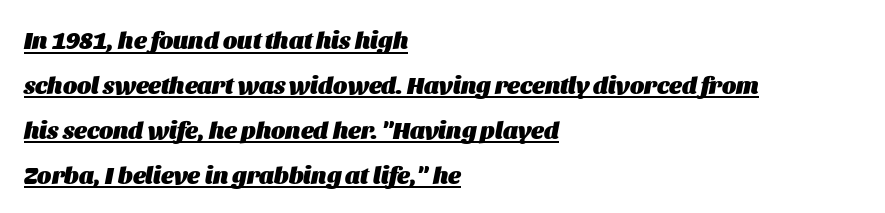
The image shows 24 px bold type, italic (leaning right); set left-aligned, line spacing 1.87x, normal letter spacing, underlined.
